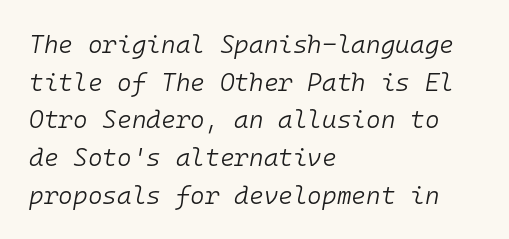
Q: Is the text bold? A: No.
Q: Is the text italic (slanted)? A: Yes, it leans right by about 10 degrees.
Q: Is the text underlined? A: No.
Q: How is the paragraph aligned? A: Left-aligned.
Q: Is the spacing between letters normal or unusually wide? A: Normal.
Q: Is the spacing between lines tight, normal or loose? A: Normal.
